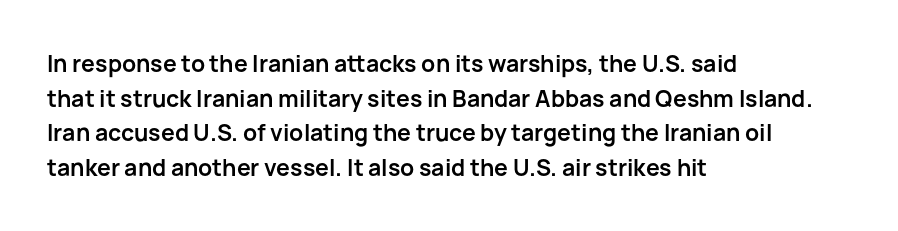
The image shows 23 px bold type, upright; set left-aligned, normal line spacing (1.51x), normal letter spacing, not underlined.
